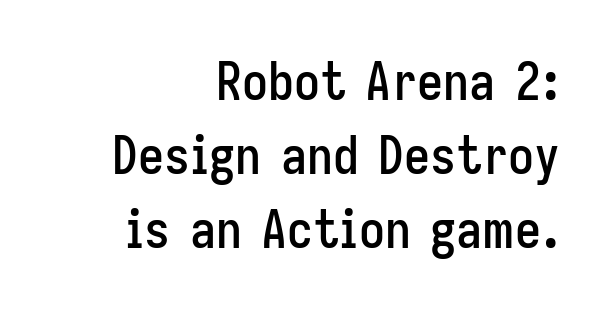
Vertical strokes here are truly vertical. Alignment: flush right. Character widths vary here, with narrow letters taking less room than wide ones. These lines are composed in type without serifs. Does extra space separate the letters? No, they use regular spacing.
